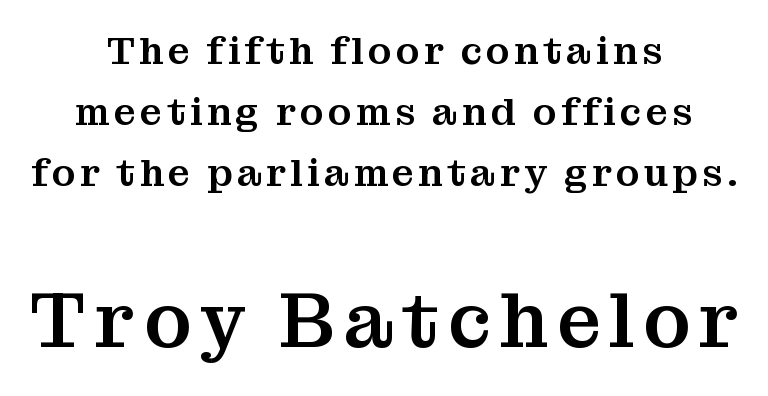
The image shows 78 px serif type, upright; set centered, normal line spacing (1.56x), not underlined; the second (bottom) block is 2.0x larger; medium stroke contrast and a medium x-height.
